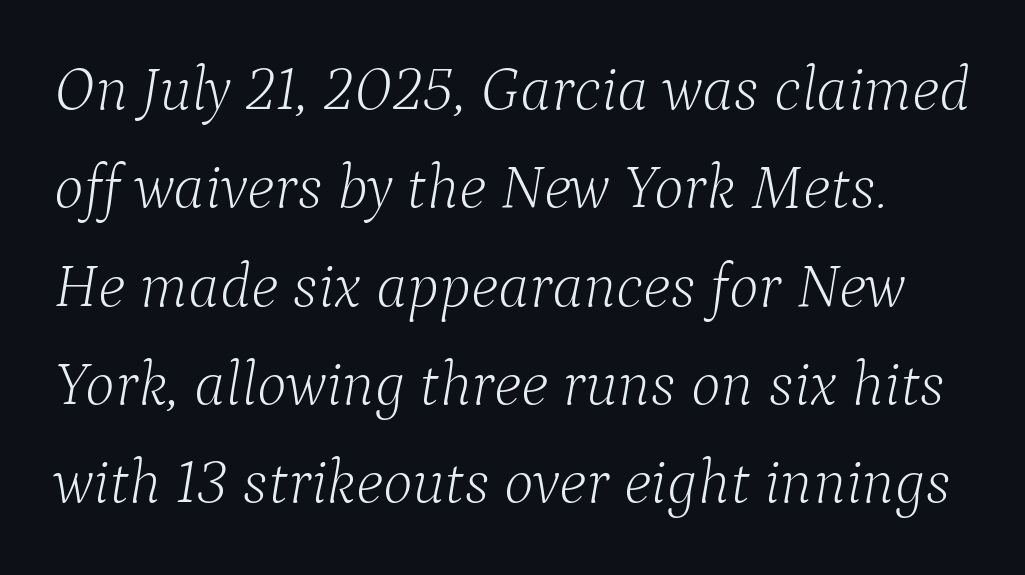
The image shows 63 px light serif type, italic (leaning right); set normal line spacing (1.56x), normal letter spacing, not underlined; low stroke contrast and a medium x-height.
